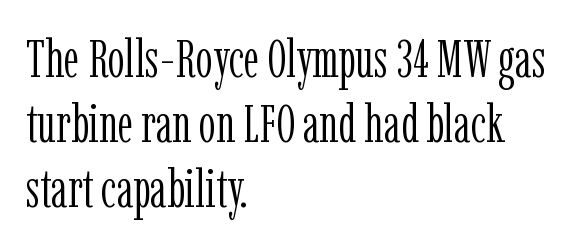
The letters sit at their default tracking, neither squeezed nor spread. Short and long lines alike share a common starting point at left. This is roman type, the default non-slanted kind. Check where the strokes stop: tiny serifs finish them off. Descender tails drop into unmarked territory.
